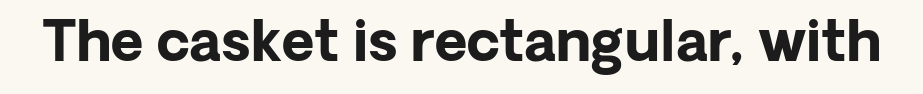
These lines carry a lot of weight — the face is fully bold. Plain, unruled lines of type. Spacing between characters is what you'd get straight out of the box. Style check: upright. These lines are rendered in a variable-pitch font. The typeface chosen for these lines omits serifs.
